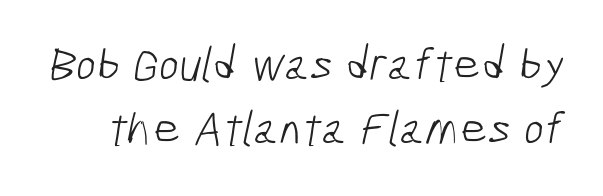
The image shows 48 px light, condensed sans-serif type; set normal line spacing (1.34x), normal letter spacing, not underlined; low stroke contrast and a medium x-height.
